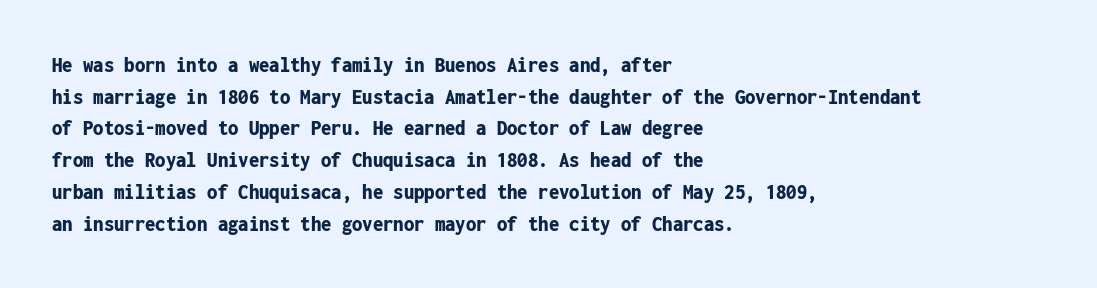
{"italic": "no", "bold": "yes", "underline": "no", "align": "left", "line_spacing": "normal", "line_spacing_ratio": 1.38, "letter_spacing": "normal", "letter_spacing_em": 0.0, "glyph_px": 23}
